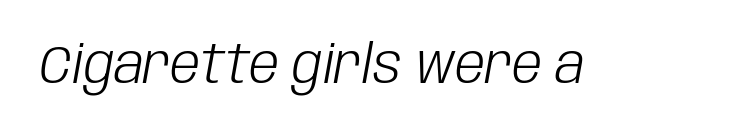
Q: Is the text bold? A: No.
Q: Is the text italic (slanted)? A: Yes, it leans right by about 10 degrees.
Q: Is the text underlined? A: No.
Q: Is the spacing between letters normal or unusually wide? A: Normal.
Q: Width (condensed, normal, or wide)? A: Condensed.
Q: Stroke contrast? A: Low.
Q: x-height? A: Large.
Q: Monospaced? A: No.
